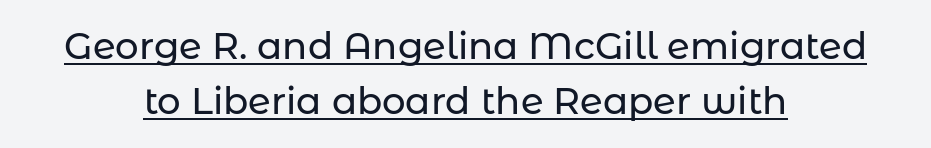
{"serif": "no", "italic": "no", "width": "normal", "stroke_contrast": "low", "x_height": "medium", "monospaced": "no", "underline": "yes", "align": "center", "line_spacing": "normal", "line_spacing_ratio": 1.49, "letter_spacing": "normal", "letter_spacing_em": 0.0, "glyph_px": 37}
